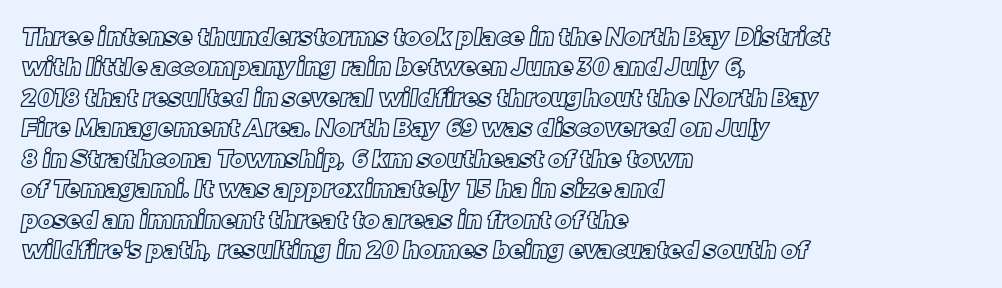
{"underline": "no", "align": "left", "line_spacing": "normal", "line_spacing_ratio": 1.27, "letter_spacing": "normal", "letter_spacing_em": 0.0, "glyph_px": 24}
